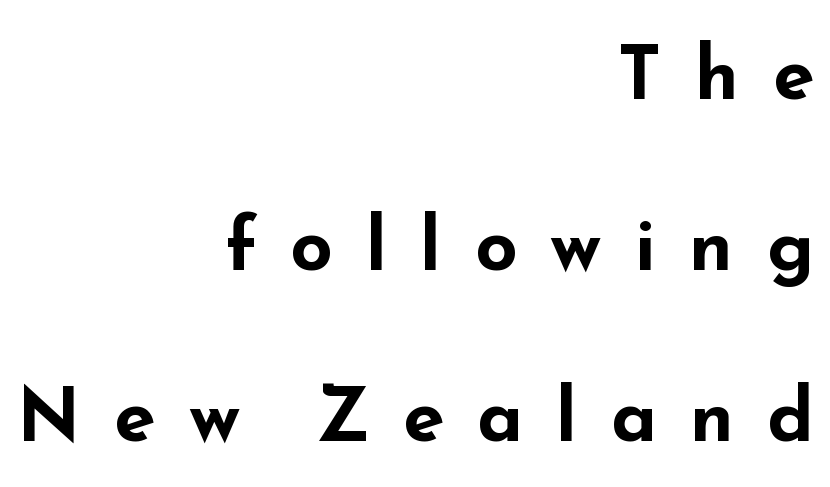
Q: Is the text bold? A: Yes.
Q: Is the text italic (slanted)? A: No, it is upright.
Q: Is the typeface a serif or a sans-serif typeface? A: Sans-serif.
Q: Is the text underlined? A: No.
Q: How is the paragraph aligned? A: Right-aligned.
Q: Is the spacing between letters normal or unusually wide? A: Unusually wide.
Q: Is the spacing between lines tight, normal or loose? A: Loose.
Q: Width (condensed, normal, or wide)? A: Wide.
Q: Stroke contrast? A: Low.
Q: x-height? A: Small.
Q: Monospaced? A: No.
